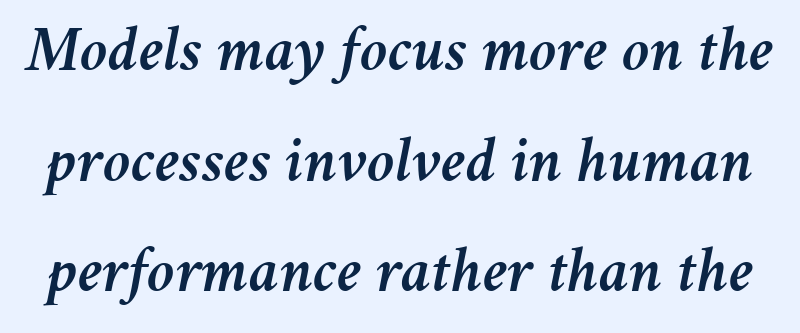
The image shows 64 px text type, italic (leaning right); set line spacing 1.73x, normal letter spacing, not underlined; medium stroke contrast and a medium x-height.
